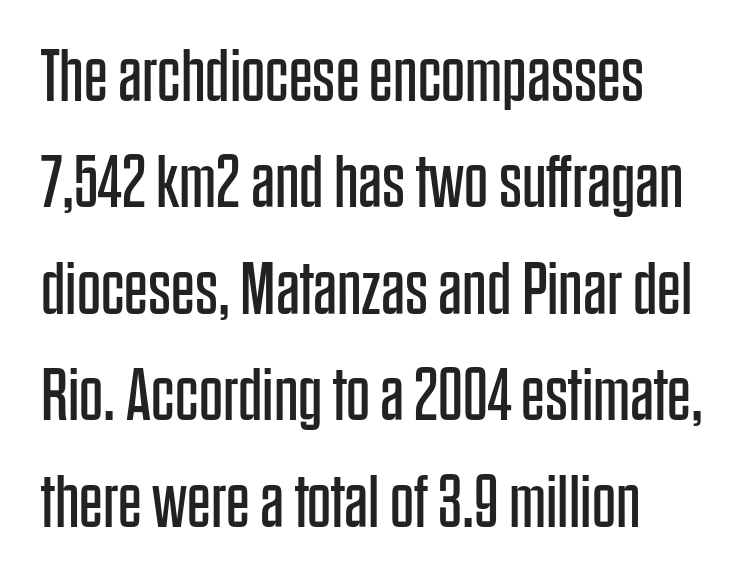
{"serif": "no", "italic": "no", "bold": "no", "weight": "regular", "width": "condensed", "stroke_contrast": "low", "x_height": "large", "monospaced": "no", "underline": "no", "line_spacing": "normal", "line_spacing_ratio": 1.42, "letter_spacing": "normal", "letter_spacing_em": 0.0, "glyph_px": 75}
